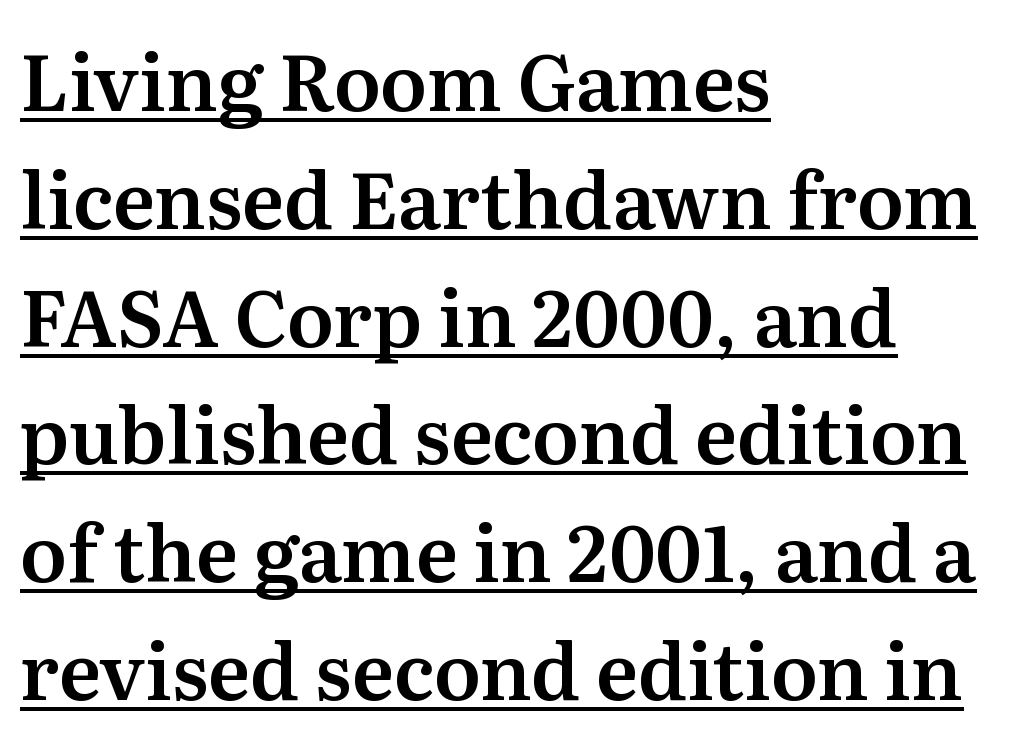
{"serif": "yes", "italic": "no", "width": "normal", "stroke_contrast": "medium", "x_height": "medium", "monospaced": "no", "underline": "yes", "align": "left", "line_spacing": "normal", "line_spacing_ratio": 1.53, "letter_spacing": "normal", "letter_spacing_em": 0.0, "glyph_px": 77}
